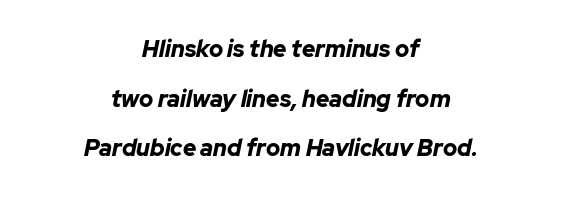
Q: Is the text bold? A: Yes.
Q: Is the text italic (slanted)? A: Yes, it leans right by about 12 degrees.
Q: Is the text underlined? A: No.
Q: How is the paragraph aligned? A: Centered.
Q: Is the spacing between letters normal or unusually wide? A: Normal.
Q: Is the spacing between lines tight, normal or loose? A: Loose.
